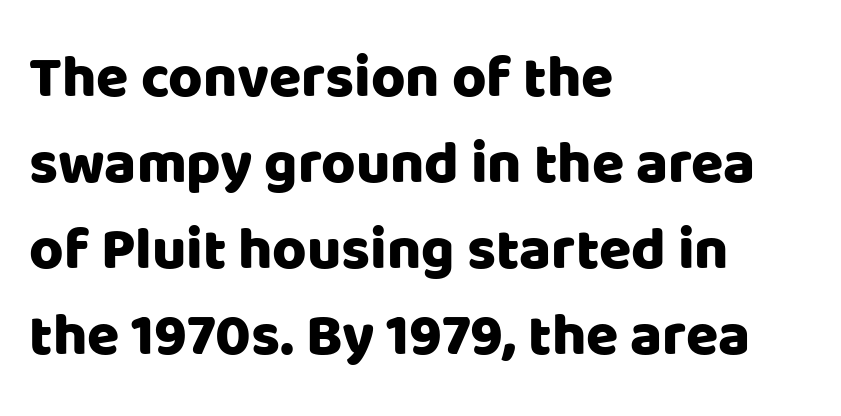
The image shows 59 px sans-serif type, upright; set left-aligned, normal line spacing (1.46x), normal letter spacing, not underlined; low stroke contrast and a large x-height.
